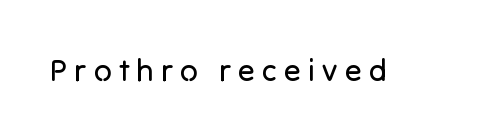
Q: Is the text bold? A: No.
Q: Is the text italic (slanted)? A: No, it is upright.
Q: Is the typeface a serif or a sans-serif typeface? A: Sans-serif.
Q: Is the text underlined? A: No.
Q: Is the spacing between letters normal or unusually wide? A: Unusually wide.
Q: Width (condensed, normal, or wide)? A: Normal.
Q: Stroke contrast? A: Low.
Q: x-height? A: Medium.
Q: Monospaced? A: No.
